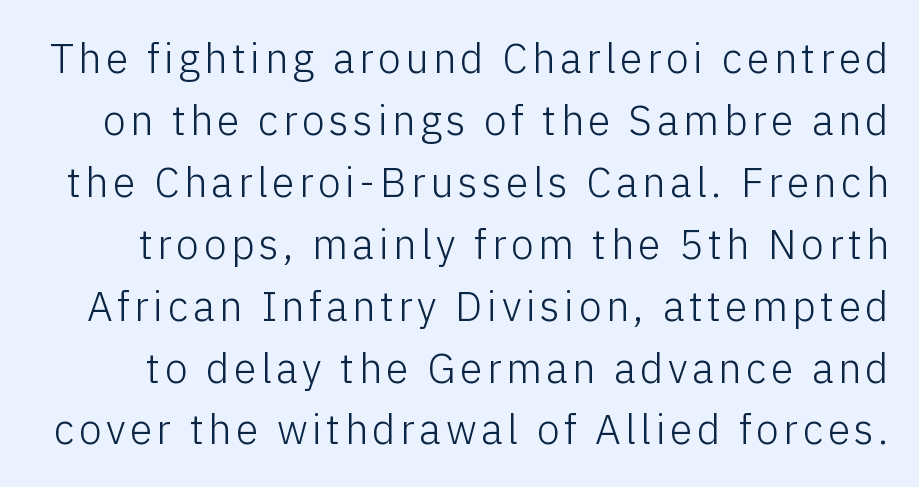
{"serif": "no", "italic": "no", "bold": "no", "weight": "light", "width": "normal", "stroke_contrast": "low", "x_height": "medium", "monospaced": "no", "underline": "no", "line_spacing": "normal", "line_spacing_ratio": 1.51, "glyph_px": 41}
